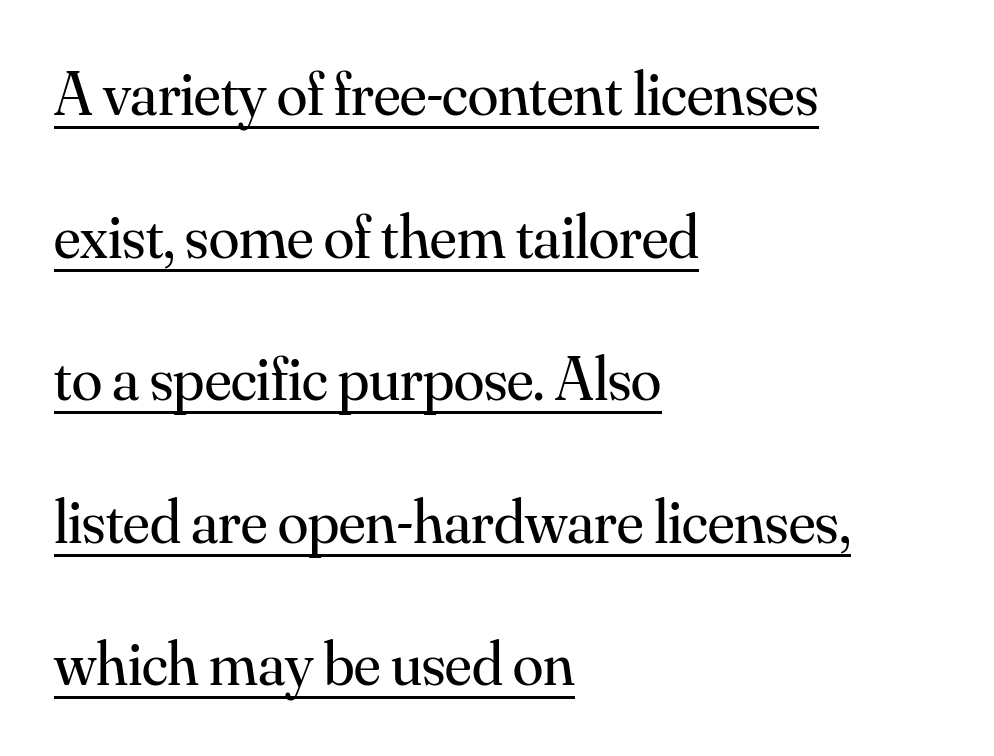
The image shows 62 px regular-weight serif type, upright; set left-aligned, loose line spacing (2.3x), normal letter spacing, underlined; medium stroke contrast and a small x-height.
